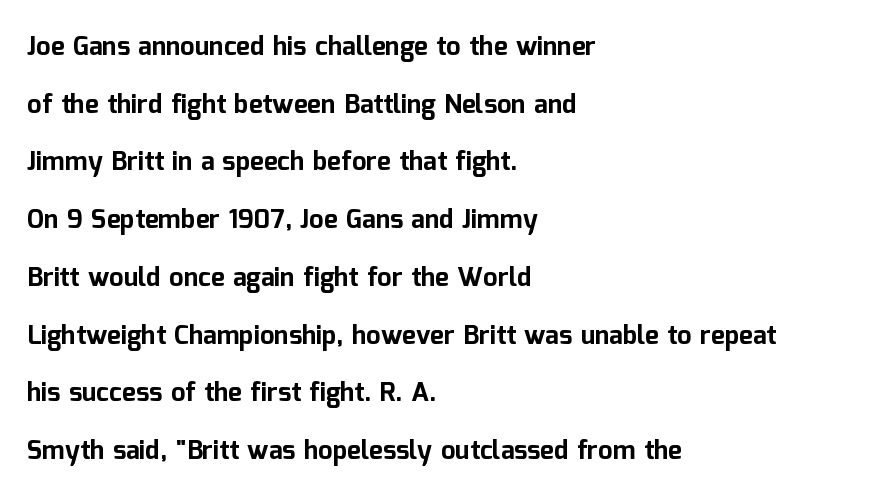
The sample has been set heavy, in full bold. Quick note: not italic, upright. A student would call this left alignment; a typographer would say flush left, rag right. Rule under the text: the space is simply empty. The type is set solid horizontally, with unmodified tracking.
